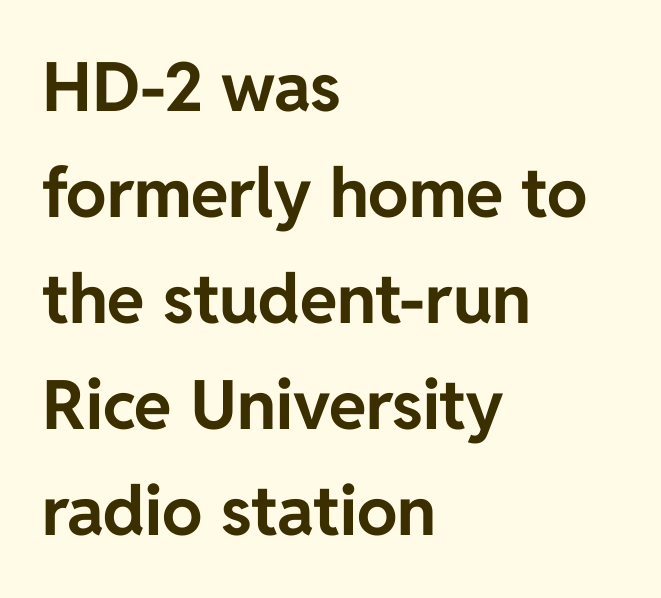
The image shows 68 px bold sans-serif type, upright; set left-aligned, normal line spacing (1.56x), normal letter spacing, not underlined; low stroke contrast and a medium x-height.
